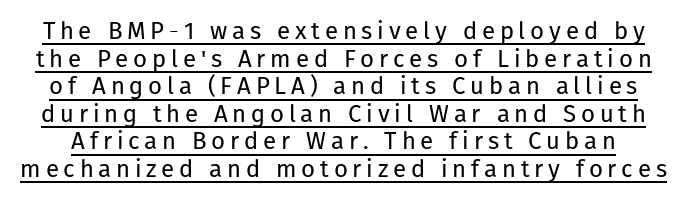
No chunkiness to these letters — they're not bold. No italicization has been applied; the sample stays upright. Every word sits above its own underline. How would I describe the line gaps? Narrow and economical.
